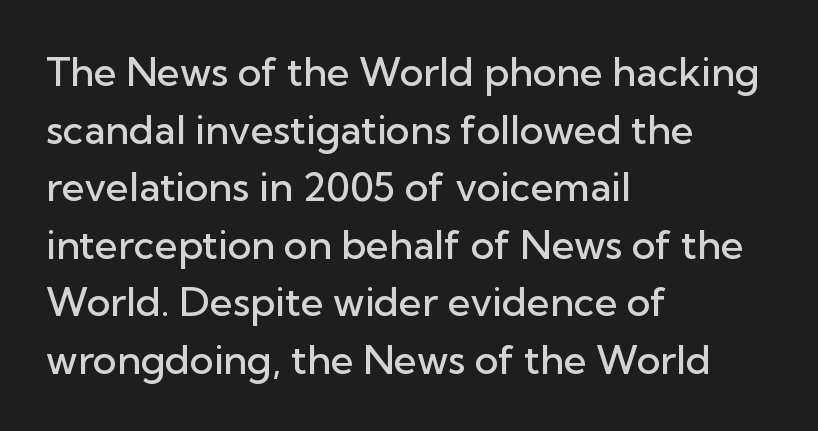
{"serif": "no", "italic": "no", "bold": "semi", "weight": "semibold", "width": "normal", "stroke_contrast": "low", "x_height": "medium", "monospaced": "no", "underline": "no", "align": "left", "line_spacing": "normal", "line_spacing_ratio": 1.44, "letter_spacing": "normal", "letter_spacing_em": 0.0, "glyph_px": 40}
